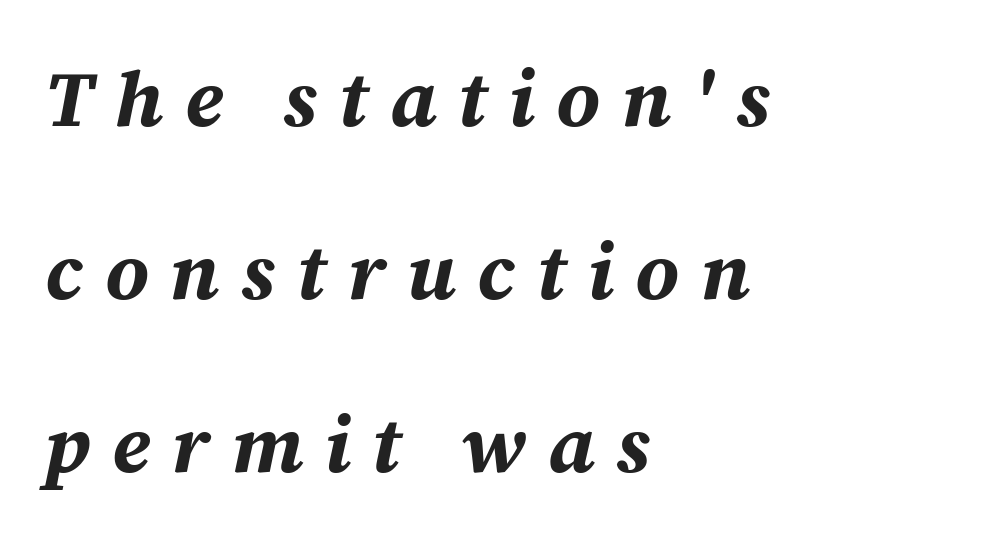
Q: Is the text bold? A: Yes.
Q: Is the text italic (slanted)? A: Yes, it leans right by about 12 degrees.
Q: Is the text underlined? A: No.
Q: How is the paragraph aligned? A: Left-aligned.
Q: Is the spacing between letters normal or unusually wide? A: Unusually wide.
Q: Is the spacing between lines tight, normal or loose? A: Loose.
Q: Width (condensed, normal, or wide)? A: Normal.
Q: Stroke contrast? A: Medium.
Q: x-height? A: Medium.
Q: Monospaced? A: No.
